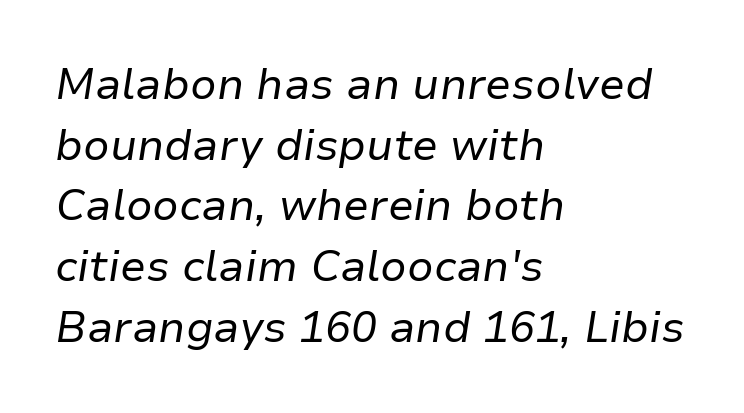
Q: Is the text bold? A: No.
Q: Is the text italic (slanted)? A: Yes, it leans right by about 9 degrees.
Q: Is the text underlined? A: No.
Q: How is the paragraph aligned? A: Left-aligned.
Q: Is the spacing between letters normal or unusually wide? A: Normal.
Q: Is the spacing between lines tight, normal or loose? A: Normal.
Q: Width (condensed, normal, or wide)? A: Normal.
Q: Stroke contrast? A: Low.
Q: x-height? A: Medium.
Q: Monospaced? A: No.
